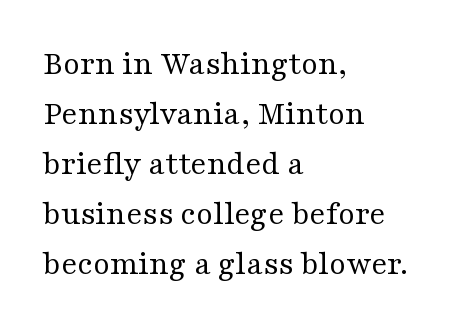
The image shows 34 px regular-weight, wide serif type, upright; set left-aligned, normal line spacing (1.47x), normal letter spacing, not underlined; medium stroke contrast and a medium x-height.
